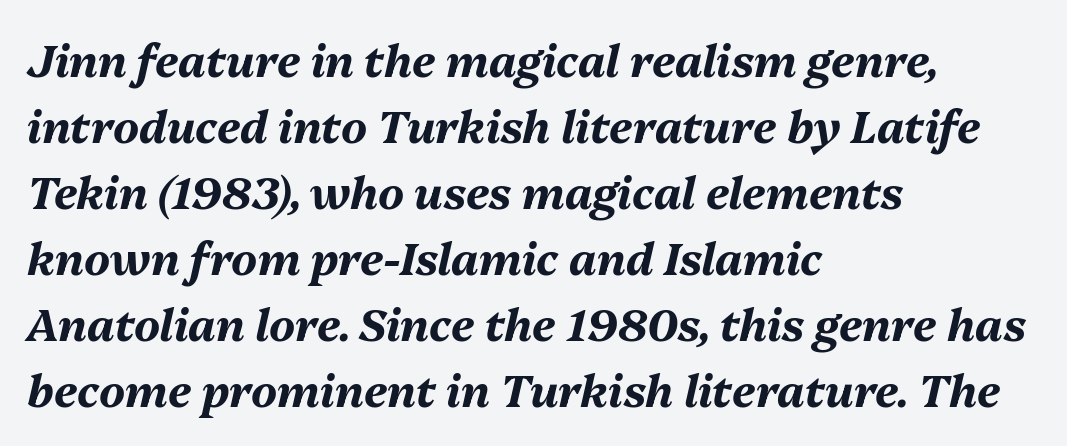
{"italic": "yes", "lean": "right", "slant_degrees": 13, "bold": "yes", "weight": "bold", "width": "normal", "stroke_contrast": "medium", "x_height": "medium", "monospaced": "no", "underline": "no", "align": "left", "line_spacing": "normal", "line_spacing_ratio": 1.5, "letter_spacing": "normal", "letter_spacing_em": 0.0, "glyph_px": 44}
